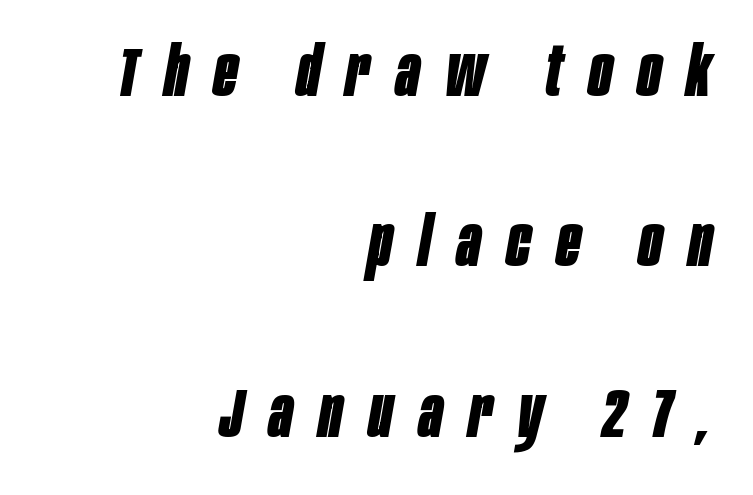
Q: Is the text bold? A: Yes.
Q: Is the text italic (slanted)? A: Yes, it leans right by about 10 degrees.
Q: Is the text underlined? A: No.
Q: How is the paragraph aligned? A: Right-aligned.
Q: Is the spacing between letters normal or unusually wide? A: Unusually wide.
Q: Is the spacing between lines tight, normal or loose? A: Loose.
Q: Width (condensed, normal, or wide)? A: Condensed.
Q: Stroke contrast? A: Low.
Q: x-height? A: Large.
Q: Monospaced? A: No.
